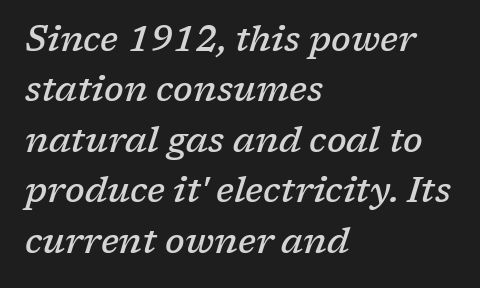
{"serif": "yes", "italic": "yes", "lean": "right", "slant_degrees": 17, "bold": "semi", "weight": "semibold", "width": "normal", "stroke_contrast": "low", "x_height": "medium", "monospaced": "no", "underline": "no", "align": "left", "line_spacing": "normal", "line_spacing_ratio": 1.44, "letter_spacing": "normal", "letter_spacing_em": 0.0, "glyph_px": 35}
